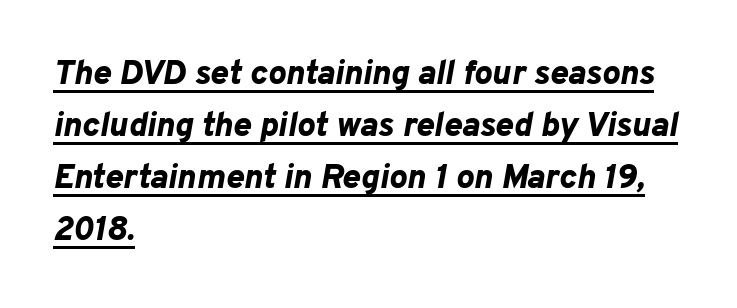
The image shows 34 px bold type, italic (leaning right); set left-aligned, normal line spacing (1.53x), normal letter spacing, underlined; low stroke contrast and a medium x-height.
